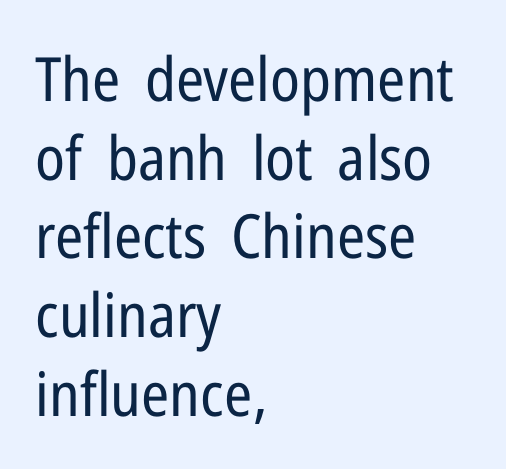
{"serif": "no", "italic": "no", "bold": "no", "weight": "regular", "width": "condensed", "stroke_contrast": "low", "x_height": "medium", "monospaced": "no", "underline": "no", "align": "left", "line_spacing": "normal", "line_spacing_ratio": 1.29, "letter_spacing": "normal", "letter_spacing_em": 0.0, "glyph_px": 61}
